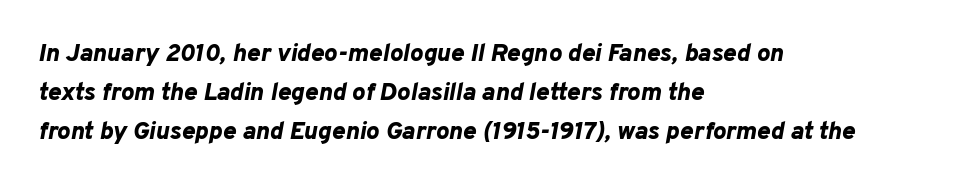
{"italic": "yes", "lean": "right", "slant_degrees": 10, "bold": "yes", "underline": "no", "align": "left", "line_spacing": "normal", "line_spacing_ratio": 1.57, "letter_spacing": "normal", "letter_spacing_em": 0.0, "glyph_px": 25}
